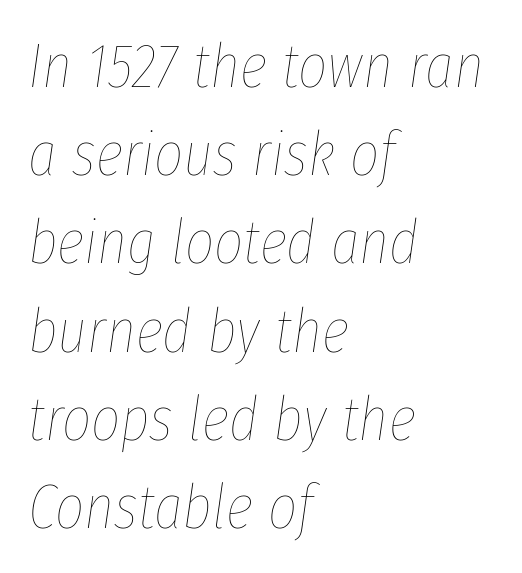
{"italic": "yes", "lean": "right", "slant_degrees": 8, "bold": "no", "weight": "thin", "width": "condensed", "stroke_contrast": "low", "x_height": "medium", "monospaced": "no", "underline": "no", "align": "left", "line_spacing": "normal", "line_spacing_ratio": 1.4, "letter_spacing": "normal", "letter_spacing_em": 0.0, "glyph_px": 63}
